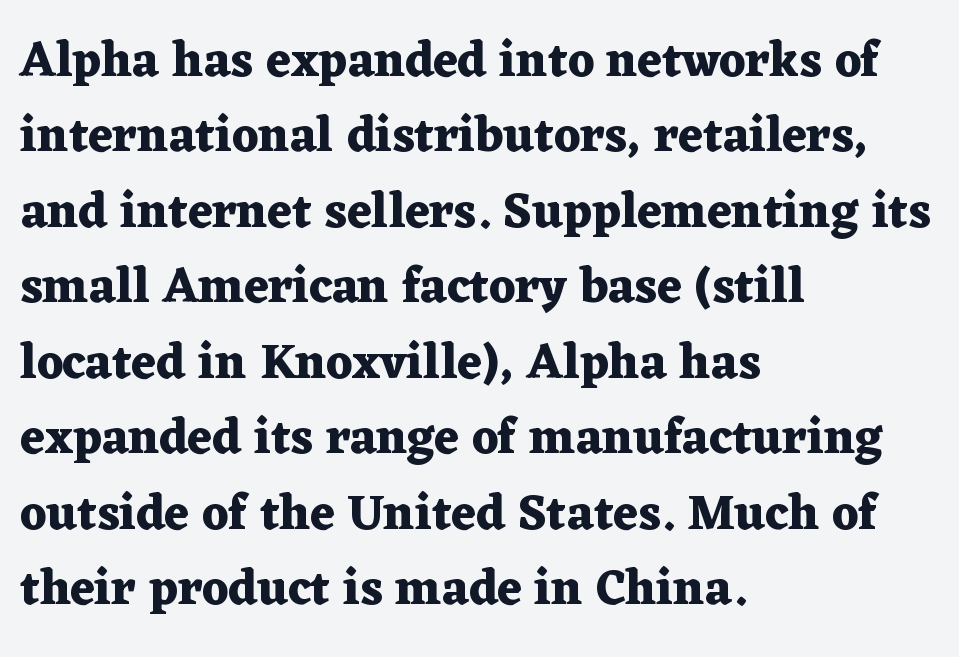
The image shows 49 px heavy, wide serif type, upright; set left-aligned, normal line spacing (1.54x), normal letter spacing, not underlined; medium stroke contrast and a medium x-height.
